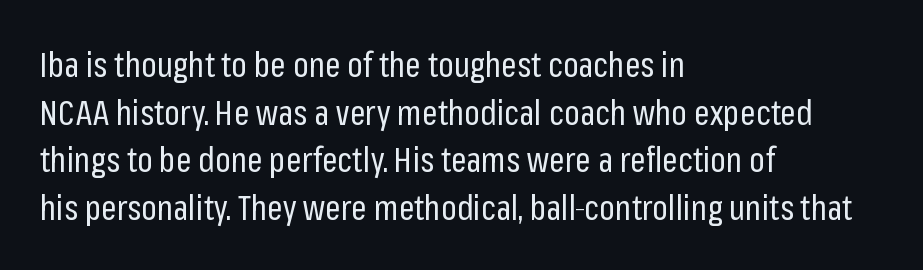
Q: Is the text bold? A: No.
Q: Is the text italic (slanted)? A: No, it is upright.
Q: Is the typeface a serif or a sans-serif typeface? A: Sans-serif.
Q: Is the text underlined? A: No.
Q: How is the paragraph aligned? A: Left-aligned.
Q: Is the spacing between letters normal or unusually wide? A: Normal.
Q: Is the spacing between lines tight, normal or loose? A: Normal.
Q: Width (condensed, normal, or wide)? A: Condensed.
Q: Stroke contrast? A: Low.
Q: x-height? A: Medium.
Q: Monospaced? A: No.
